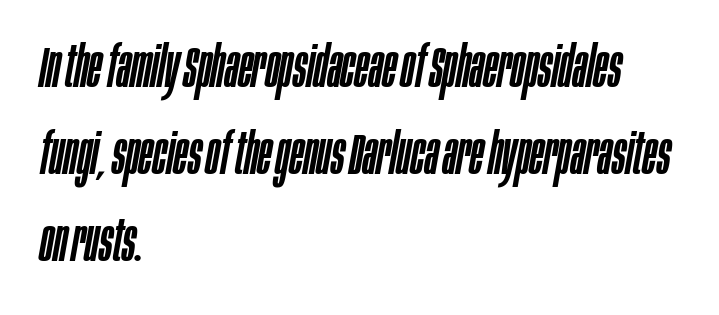
Typeset ragged right — the left edge is the straight one. Looking at the ascenders, they clearly lean. One glance says typical: line gaps are just what's usual. Note the varied advance widths — an 'i' is clearly narrower than an 'm'.
